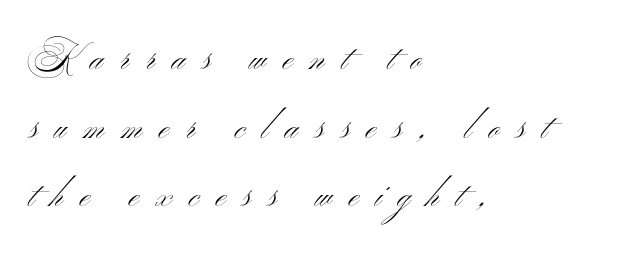
Q: Is the text bold? A: No.
Q: Is the text italic (slanted)? A: Yes.
Q: Is the typeface a serif or a sans-serif typeface? A: Sans-serif.
Q: Is the text underlined? A: No.
Q: How is the paragraph aligned? A: Left-aligned.
Q: Is the spacing between letters normal or unusually wide? A: Unusually wide.
Q: Is the spacing between lines tight, normal or loose? A: Loose.
Q: Width (condensed, normal, or wide)? A: Wide.
Q: Stroke contrast? A: Medium.
Q: x-height? A: Small.
Q: Monospaced? A: No.
